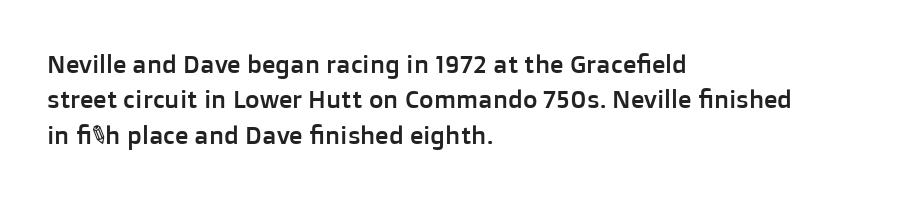
The image shows 25 px text type, upright; set left-aligned, normal line spacing (1.42x), normal letter spacing, not underlined.
